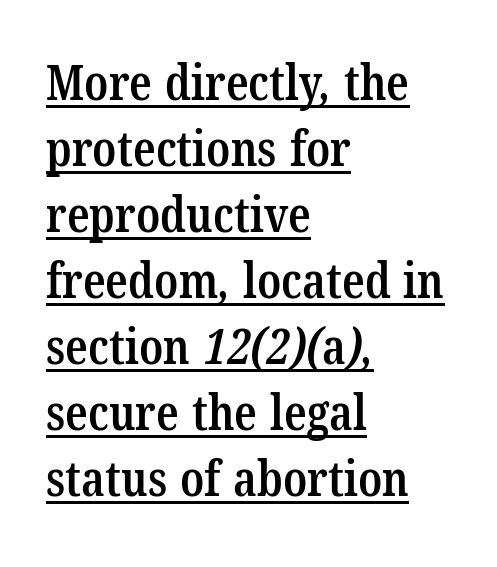
The image shows 50 px semibold, condensed serif type; set left-aligned, normal line spacing (1.32x), normal letter spacing, underlined; low stroke contrast and a medium x-height.
